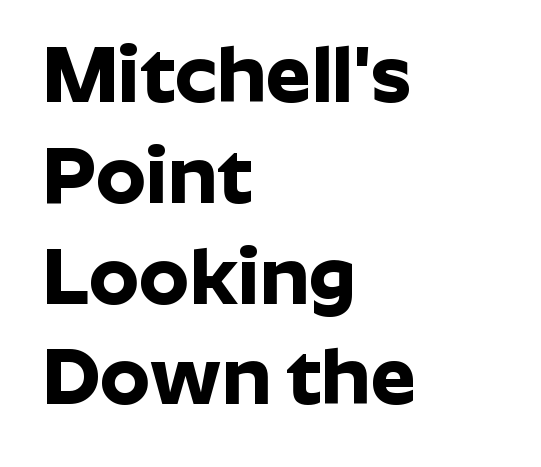
{"serif": "no", "italic": "no", "bold": "yes", "weight": "bold", "width": "normal", "stroke_contrast": "low", "x_height": "medium", "monospaced": "no", "underline": "no", "align": "left", "line_spacing": "normal", "line_spacing_ratio": 1.26, "letter_spacing": "normal", "letter_spacing_em": 0.0, "glyph_px": 80}
